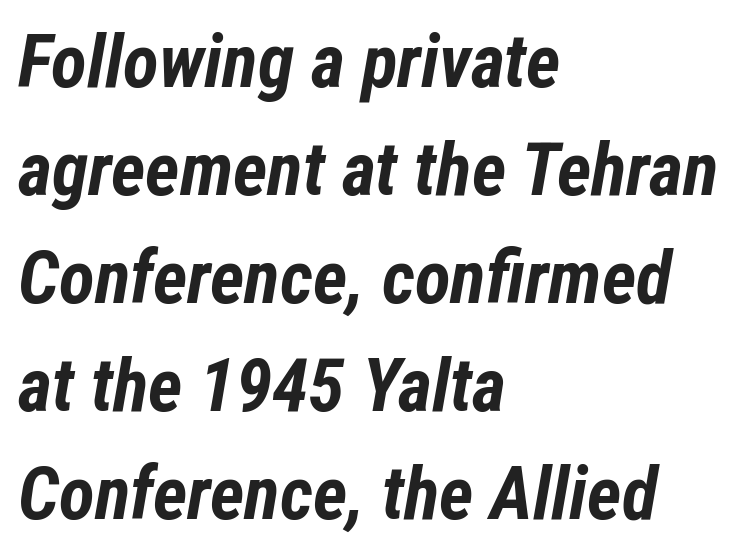
The rendering keeps characters at their native spacing. The specimen reads as italic at a glance. This sample is left-justified, so line endings fall wherever the words run out. The area under the type is left untouched. Each letter keeps its own natural width here, so spacing adapts to shape. The leading is moderate, giving the passage an even texture.
